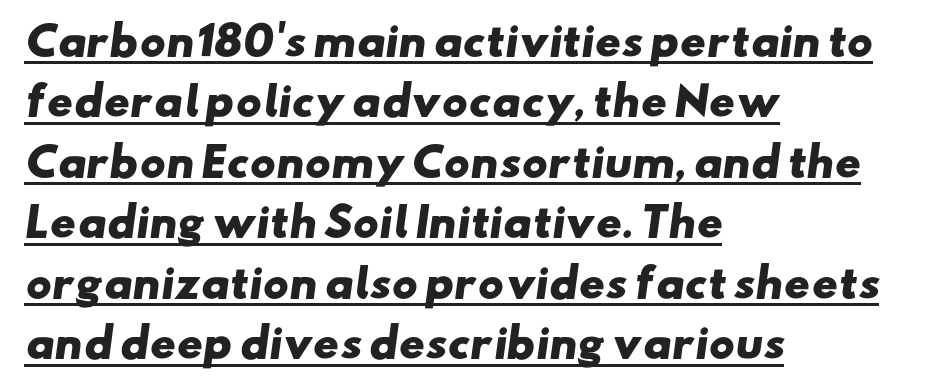
The image shows 39 px heavy, wide sans-serif type; set left-aligned, normal line spacing (1.55x), normal letter spacing, underlined; low stroke contrast and a small x-height.
